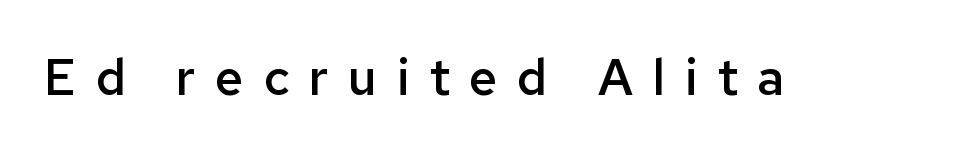
{"serif": "no", "italic": "no", "bold": "semi", "weight": "semibold", "width": "normal", "stroke_contrast": "low", "x_height": "medium", "monospaced": "no", "underline": "no", "letter_spacing": "wide", "letter_spacing_em": 0.39, "glyph_px": 50}
